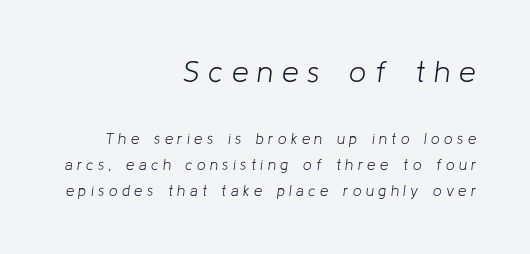
{"italic": "yes", "lean": "right", "slant_degrees": 8, "bold": "no", "weight": "light", "width": "normal", "stroke_contrast": "low", "x_height": "medium", "monospaced": "no", "underline": "no", "align": "right", "line_spacing_ratio": 1.73, "letter_spacing": "wide", "letter_spacing_em": 0.3, "larger_block": "first", "size_ratio": 2.0, "glyph_px": 30}
